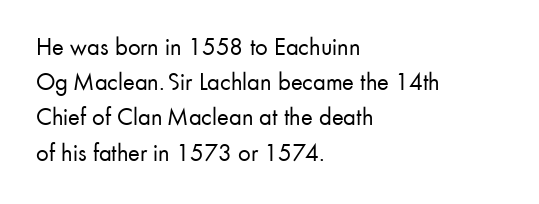
{"italic": "no", "bold": "no", "underline": "no", "align": "left", "line_spacing": "normal", "line_spacing_ratio": 1.41, "letter_spacing": "normal", "letter_spacing_em": 0.0, "glyph_px": 25}
